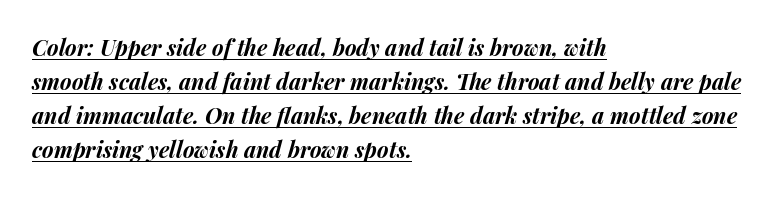
{"italic": "yes", "lean": "right", "slant_degrees": 14, "bold": "yes", "underline": "yes", "align": "left", "line_spacing": "normal", "line_spacing_ratio": 1.55, "letter_spacing": "normal", "letter_spacing_em": 0.0, "glyph_px": 22}
